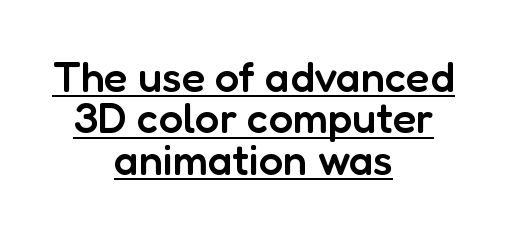
Q: Is the text bold? A: Semi-bold.
Q: Is the text italic (slanted)? A: No, it is upright.
Q: Is the typeface a serif or a sans-serif typeface? A: Sans-serif.
Q: Is the text underlined? A: Yes.
Q: How is the paragraph aligned? A: Centered.
Q: Is the spacing between letters normal or unusually wide? A: Normal.
Q: Is the spacing between lines tight, normal or loose? A: Tight.
Q: Width (condensed, normal, or wide)? A: Normal.
Q: Stroke contrast? A: Low.
Q: x-height? A: Medium.
Q: Monospaced? A: No.
